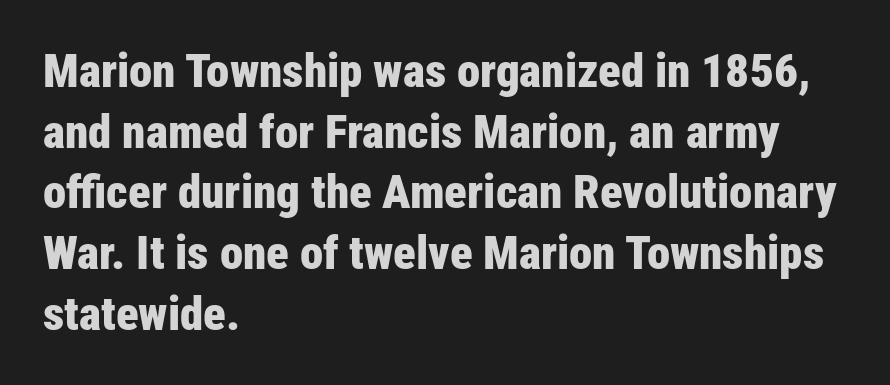
Q: Is the text bold? A: Yes.
Q: Is the text italic (slanted)? A: No, it is upright.
Q: Is the typeface a serif or a sans-serif typeface? A: Sans-serif.
Q: Is the text underlined? A: No.
Q: How is the paragraph aligned? A: Left-aligned.
Q: Is the spacing between letters normal or unusually wide? A: Normal.
Q: Is the spacing between lines tight, normal or loose? A: Normal.
Q: Width (condensed, normal, or wide)? A: Condensed.
Q: Stroke contrast? A: Low.
Q: x-height? A: Medium.
Q: Monospaced? A: No.
